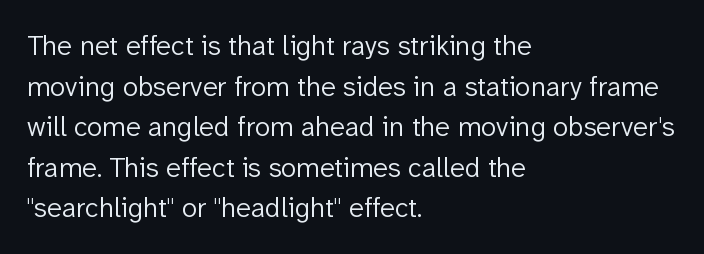
{"serif": "no", "italic": "no", "bold": "no", "weight": "light", "width": "normal", "stroke_contrast": "low", "x_height": "medium", "monospaced": "no", "underline": "no", "align": "left", "line_spacing": "normal", "line_spacing_ratio": 1.45, "letter_spacing": "normal", "letter_spacing_em": 0.0, "glyph_px": 28}
